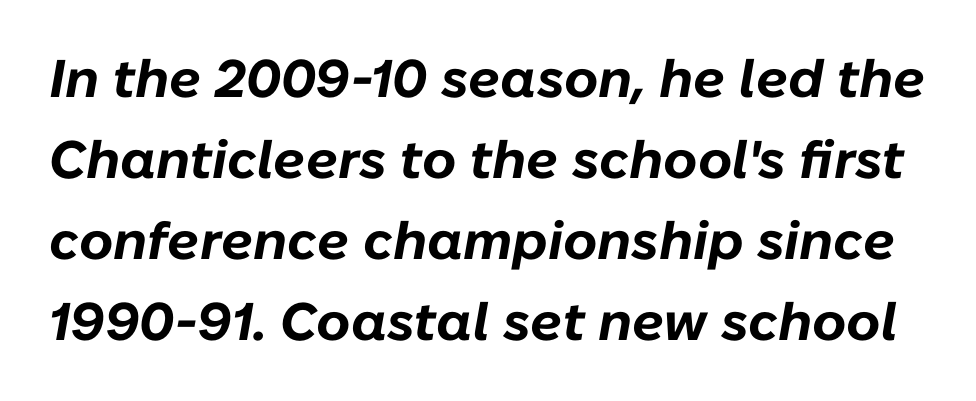
Q: Is the text bold? A: Yes.
Q: Is the text italic (slanted)? A: Yes, it leans right by about 10 degrees.
Q: Is the text underlined? A: No.
Q: Is the spacing between letters normal or unusually wide? A: Normal.
Q: Is the spacing between lines tight, normal or loose? A: Normal.
Q: Width (condensed, normal, or wide)? A: Normal.
Q: Stroke contrast? A: Low.
Q: x-height? A: Medium.
Q: Monospaced? A: No.
